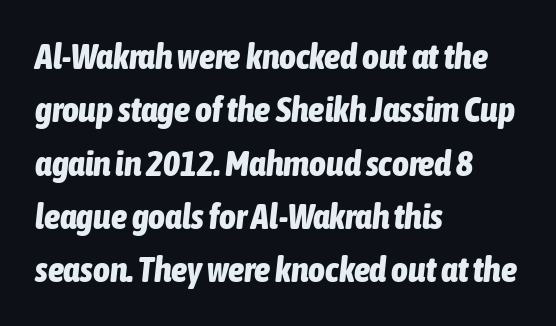
Its strokes are broad and dark, the hallmark of bold type. Tall strokes in this sample are angled rather than plumb. These lines keep a tight, regular rhythm from letter to letter. The rendering uses a moderate line-height, typical for paragraphs.
